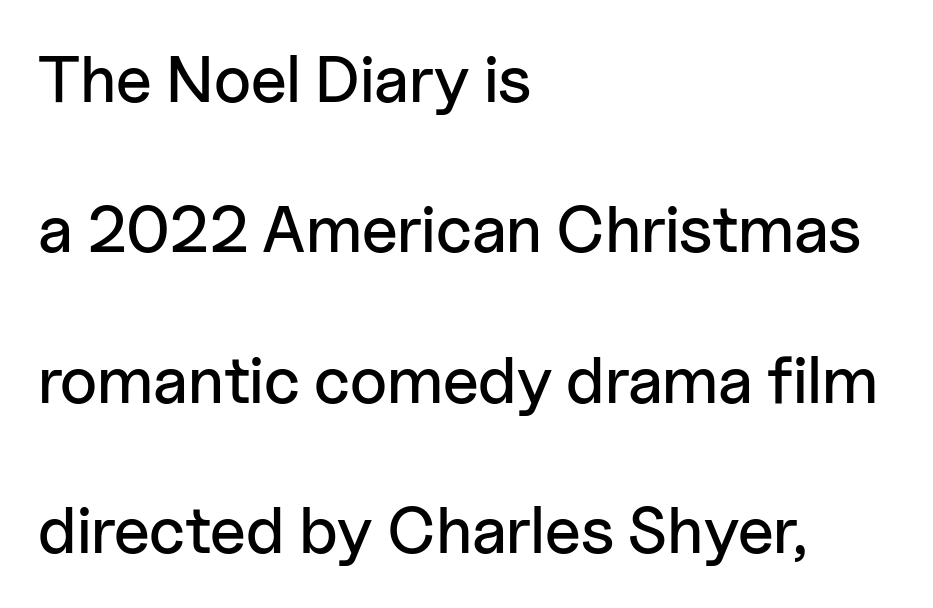
{"serif": "no", "italic": "no", "width": "normal", "stroke_contrast": "low", "x_height": "medium", "monospaced": "no", "underline": "no", "align": "left", "line_spacing": "loose", "line_spacing_ratio": 2.28, "letter_spacing": "normal", "letter_spacing_em": 0.0, "glyph_px": 66}
